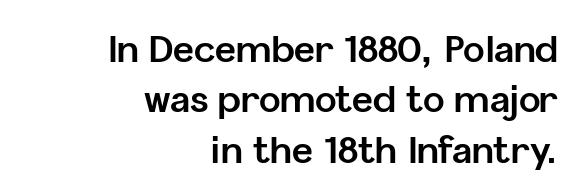
Typeset ragged left — the right edge is the straight one. Look at the bottom of the vertical strokes: they stop flat, with no serifs. Heavy-handed strokes throughout: this text is bold. Ordinary non-slanted type is in use. Spacing between characters is what you'd get straight out of the box.
